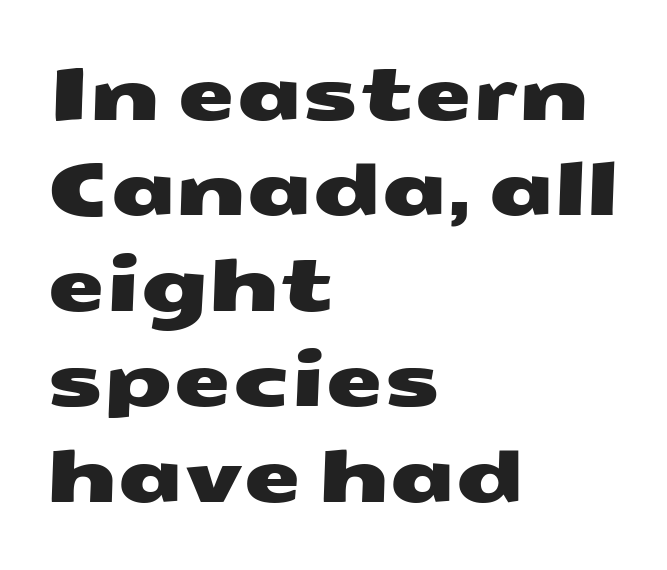
Q: Is the typeface a serif or a sans-serif typeface? A: Sans-serif.
Q: Is the text underlined? A: No.
Q: How is the paragraph aligned? A: Left-aligned.
Q: Is the spacing between letters normal or unusually wide? A: Normal.
Q: Is the spacing between lines tight, normal or loose? A: Normal.
Q: Width (condensed, normal, or wide)? A: Wide.
Q: Stroke contrast? A: Medium.
Q: x-height? A: Medium.
Q: Monospaced? A: No.
